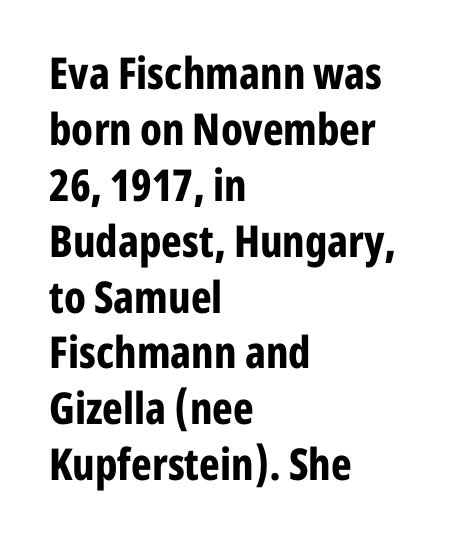
The image shows 44 px bold, condensed sans-serif type, upright; set left-aligned, normal line spacing (1.27x), normal letter spacing, not underlined; low stroke contrast and a medium x-height.
